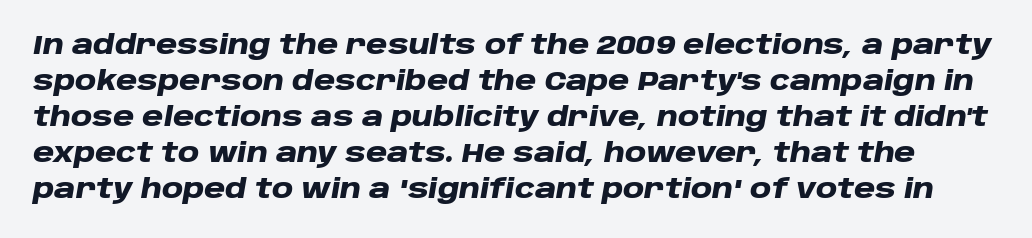
Q: Is the text bold? A: Yes.
Q: Is the text italic (slanted)? A: Yes, it leans right by about 10 degrees.
Q: Is the text underlined? A: No.
Q: Is the spacing between letters normal or unusually wide? A: Normal.
Q: Is the spacing between lines tight, normal or loose? A: Normal.
